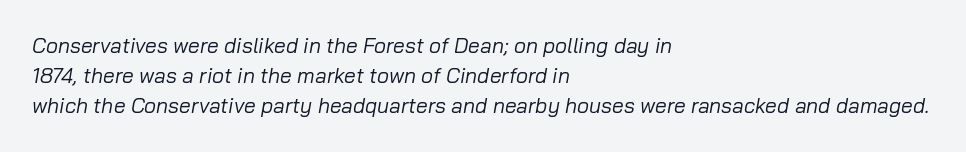
Q: Is the text bold? A: No.
Q: Is the text italic (slanted)? A: Yes, it leans right by about 10 degrees.
Q: Is the text underlined? A: No.
Q: How is the paragraph aligned? A: Left-aligned.
Q: Is the spacing between letters normal or unusually wide? A: Normal.
Q: Is the spacing between lines tight, normal or loose? A: Normal.
